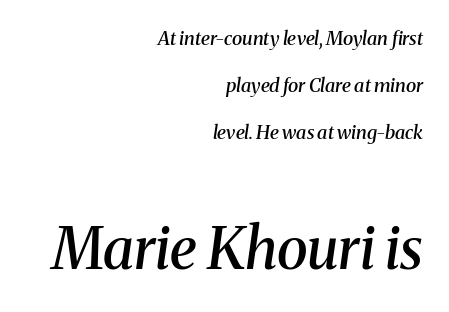
The image shows 57 px semibold serif type, italic (leaning right); set right-aligned, loose line spacing (2.47x), normal letter spacing, not underlined; the second (bottom) block is 3.0x larger; medium stroke contrast and a medium x-height.
